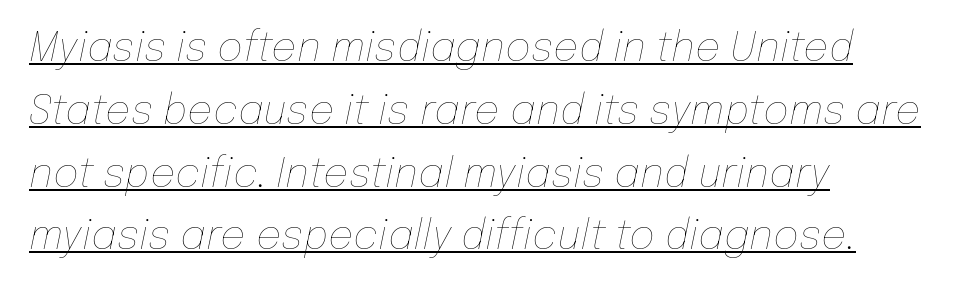
These characters rest on top of a visible drawn line. The passage shown has conventional tracking throughout. The letters advance in unequal steps, a hallmark of proportional type. Weight: not bold — regular or lighter. The rag falls on the right side of this text block.
